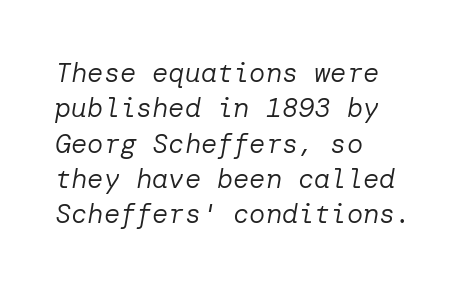
The image shows 27 px text type, italic (leaning right); set left-aligned, normal line spacing (1.31x), normal letter spacing, not underlined.
